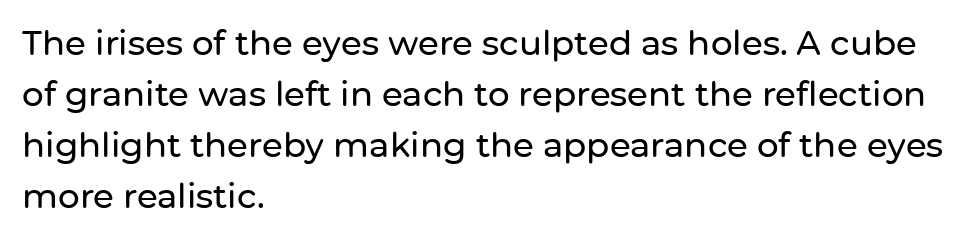
Here the glyphs are tracked normally, forming tight word shapes. Honestly, there is no underline to notice here at all. The typeface chosen for these lines omits serifs. Do the characters align in a grid? No, the font is proportional. Notice how the stems are strictly vertical — no italics here. Notice how descenders clear the ascenders below comfortably — that's standard leading.
